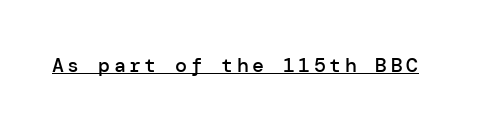
Compared with an ordinary text face, these strokes are moderately heavier — a semibold. Quick note: underline on. Quick note: not italic, upright.
